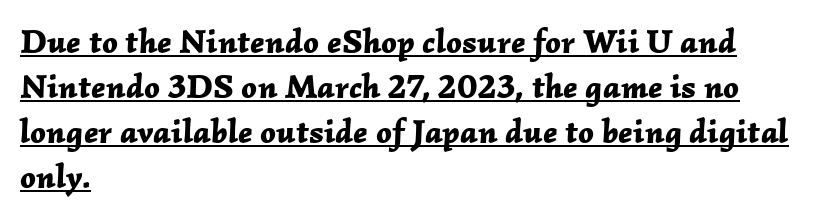
Strong, thick strokes mark this as bold type. Observe the lean: these are italic letterforms. Horizontal alignment here is leftward, the default for most running prose. Every word sits above its own underline. The rendering uses natural spacing where letterforms have individual widths.
